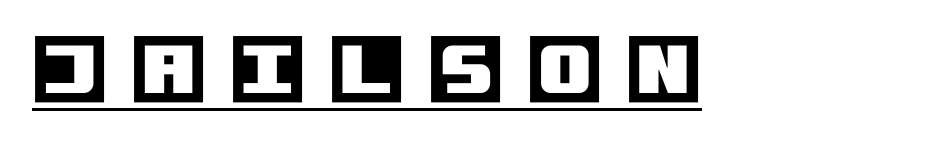
The image shows 77 px text type, upright; set unusually wide letter spacing (+0.31 em), underlined; a large x-height.
